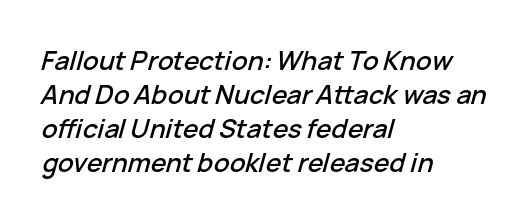
Q: Is the text italic (slanted)? A: Yes, it leans right by about 15 degrees.
Q: Is the text underlined? A: No.
Q: How is the paragraph aligned? A: Left-aligned.
Q: Is the spacing between letters normal or unusually wide? A: Normal.
Q: Is the spacing between lines tight, normal or loose? A: Normal.
